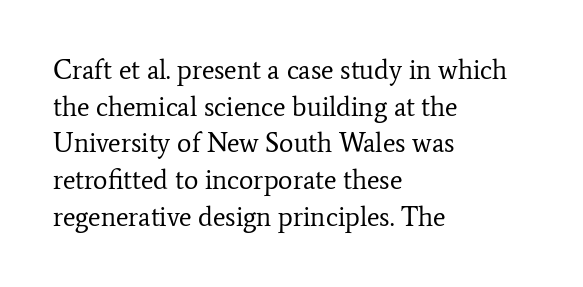
{"italic": "no", "bold": "no", "underline": "no", "align": "left", "line_spacing": "normal", "line_spacing_ratio": 1.36, "letter_spacing": "normal", "letter_spacing_em": 0.0, "glyph_px": 27}
